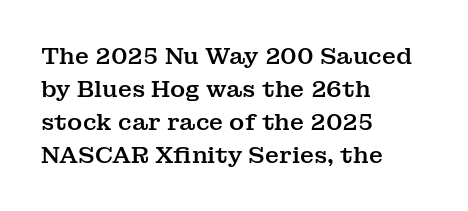
Q: Is the text italic (slanted)? A: No, it is upright.
Q: Is the text underlined? A: No.
Q: How is the paragraph aligned? A: Left-aligned.
Q: Is the spacing between letters normal or unusually wide? A: Normal.
Q: Is the spacing between lines tight, normal or loose? A: Normal.
